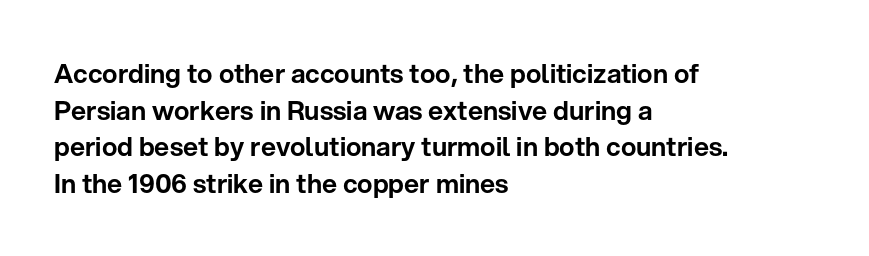
The image shows 26 px text type, upright; set left-aligned, normal line spacing (1.41x), normal letter spacing, not underlined.
